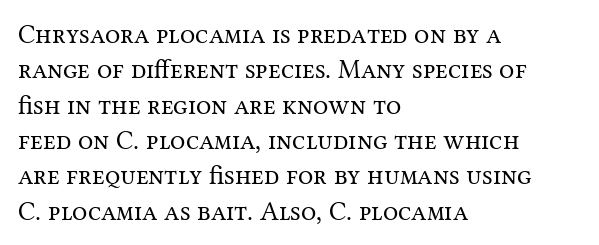
{"italic": "no", "bold": "no", "underline": "no", "align": "left", "line_spacing": "normal", "line_spacing_ratio": 1.31, "letter_spacing": "normal", "letter_spacing_em": 0.0, "glyph_px": 27}
